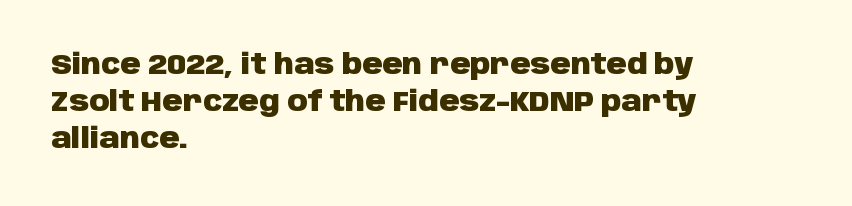
{"serif": "no", "italic": "no", "bold": "yes", "weight": "heavy", "width": "normal", "stroke_contrast": "low", "x_height": "large", "monospaced": "no", "underline": "no", "align": "left", "line_spacing": "normal", "line_spacing_ratio": 1.32, "letter_spacing": "normal", "letter_spacing_em": 0.0, "glyph_px": 28}
